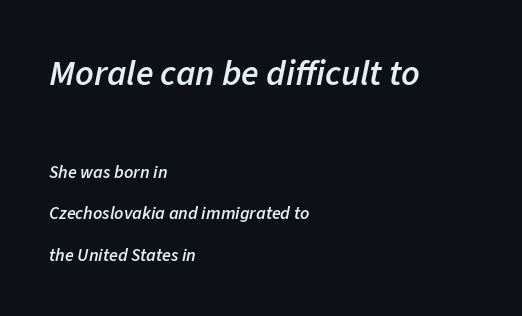
Q: Is the text bold? A: Semi-bold.
Q: Is the text italic (slanted)? A: Yes, it leans right by about 11 degrees.
Q: Is the text underlined? A: No.
Q: How is the paragraph aligned? A: Left-aligned.
Q: Is the spacing between letters normal or unusually wide? A: Normal.
Q: Is the spacing between lines tight, normal or loose? A: Loose.
Q: Which block of text is set in a larger size, the first (top) or the second (bottom)? A: The first (top) one.
Q: Width (condensed, normal, or wide)? A: Normal.
Q: Stroke contrast? A: Low.
Q: x-height? A: Medium.
Q: Monospaced? A: No.
